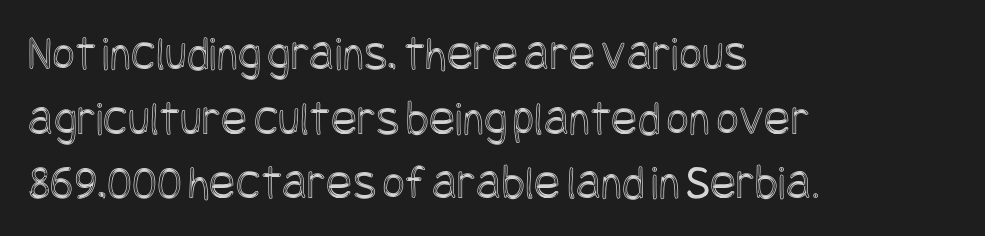
{"italic": "no", "width": "condensed", "x_height": "large", "underline": "no", "align": "left", "line_spacing": "normal", "line_spacing_ratio": 1.32, "letter_spacing": "normal", "letter_spacing_em": 0.0, "glyph_px": 49}
